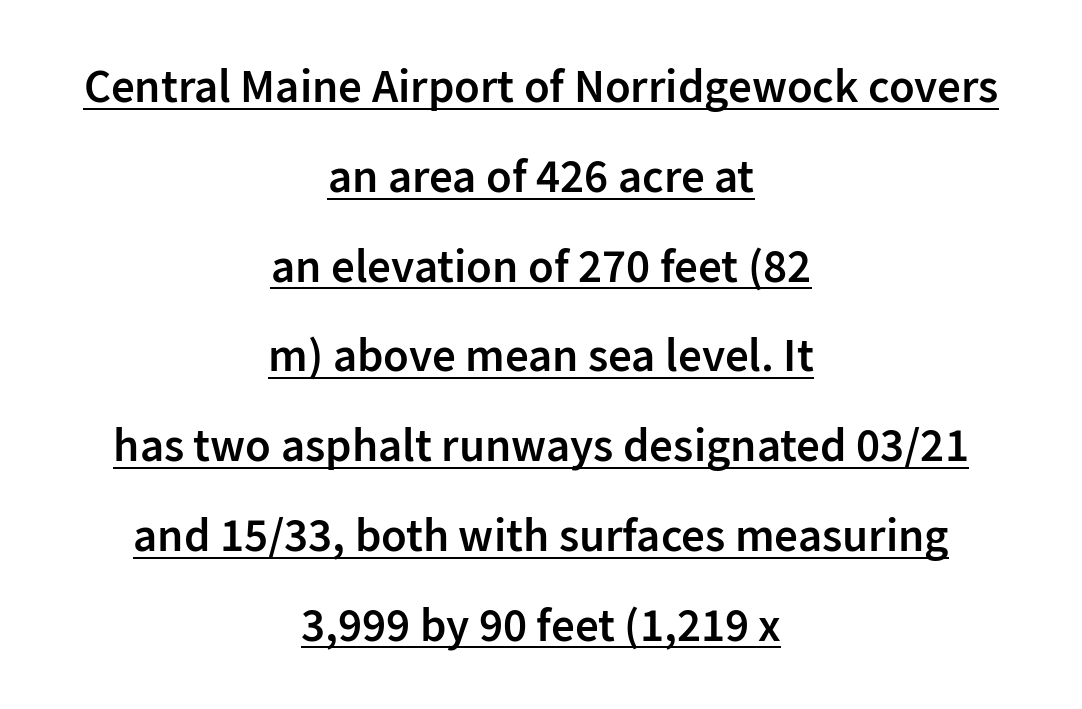
Q: Is the text bold? A: Semi-bold.
Q: Is the text italic (slanted)? A: No, it is upright.
Q: Is the typeface a serif or a sans-serif typeface? A: Sans-serif.
Q: Is the text underlined? A: Yes.
Q: How is the paragraph aligned? A: Centered.
Q: Is the spacing between letters normal or unusually wide? A: Normal.
Q: Is the spacing between lines tight, normal or loose? A: Loose.
Q: Width (condensed, normal, or wide)? A: Normal.
Q: Stroke contrast? A: Low.
Q: x-height? A: Medium.
Q: Monospaced? A: No.
